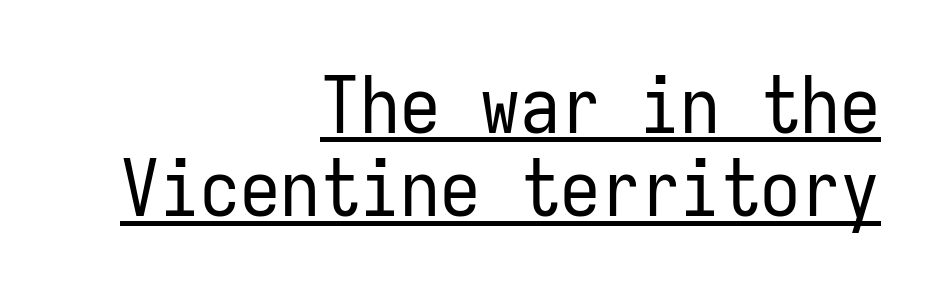
{"serif": "no", "italic": "no", "bold": "no", "weight": "regular", "width": "condensed", "stroke_contrast": "low", "x_height": "medium", "monospaced": "yes", "underline": "yes", "align": "right", "line_spacing": "tight", "line_spacing_ratio": 1.04, "letter_spacing": "normal", "letter_spacing_em": 0.0, "glyph_px": 80}
